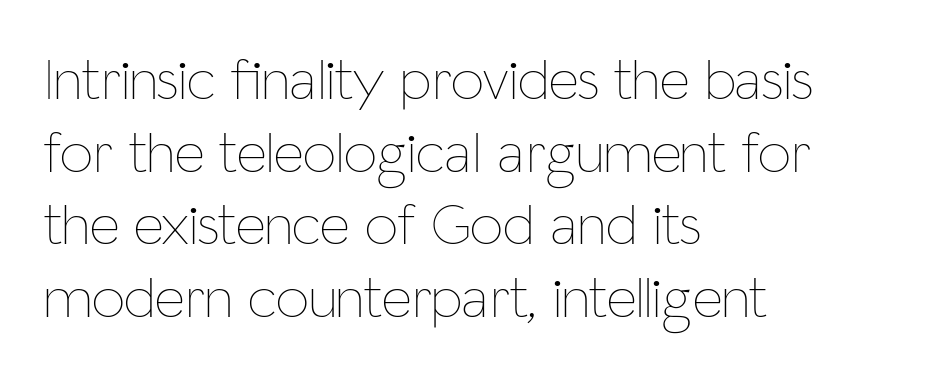
The image shows 59 px thin, condensed type, upright; set left-aligned, line spacing 1.23x, normal letter spacing, not underlined; low stroke contrast and a medium x-height.
